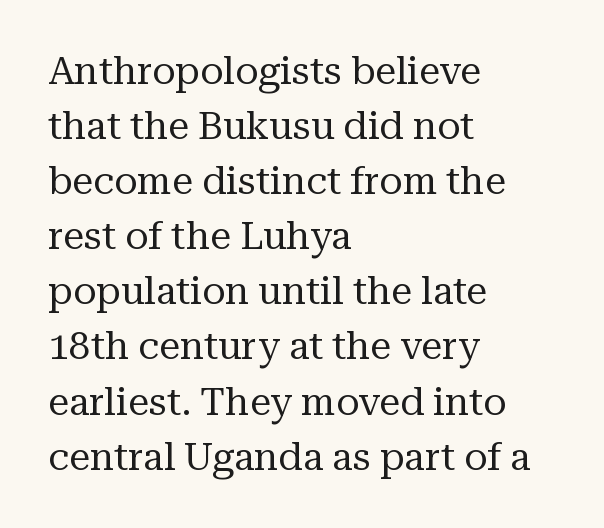
The image shows 38 px regular-weight serif type, upright; set left-aligned, normal line spacing (1.45x), normal letter spacing, not underlined; medium stroke contrast and a medium x-height.
